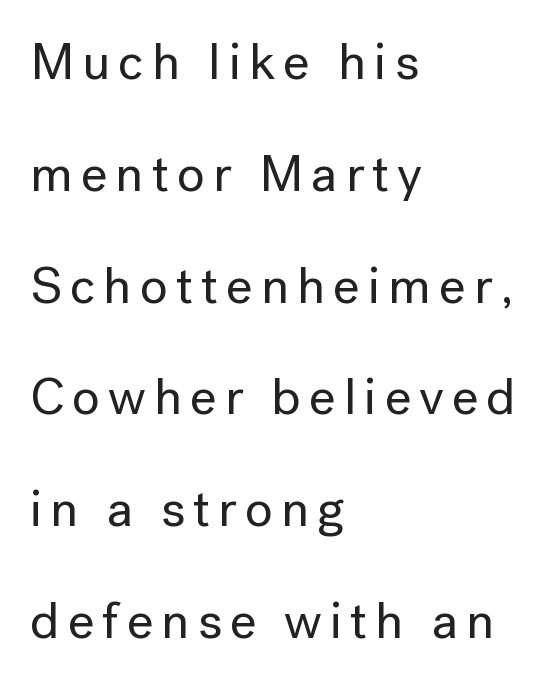
{"serif": "no", "italic": "no", "width": "normal", "stroke_contrast": "low", "x_height": "medium", "monospaced": "no", "underline": "no", "align": "left", "line_spacing": "loose", "line_spacing_ratio": 2.15, "glyph_px": 52}
